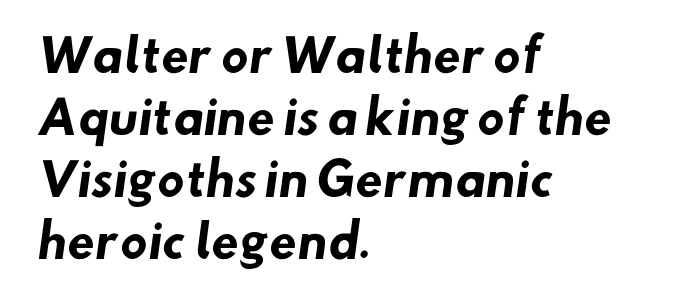
I'd call this a sans setting — the letters go barefoot. Summary of weight: heavy, a full bold. Typeset ragged right — the left edge is the straight one. Normally led — the rows are evenly, conventionally spaced. Spacing verdict: proportional, widths tailored to each character.
